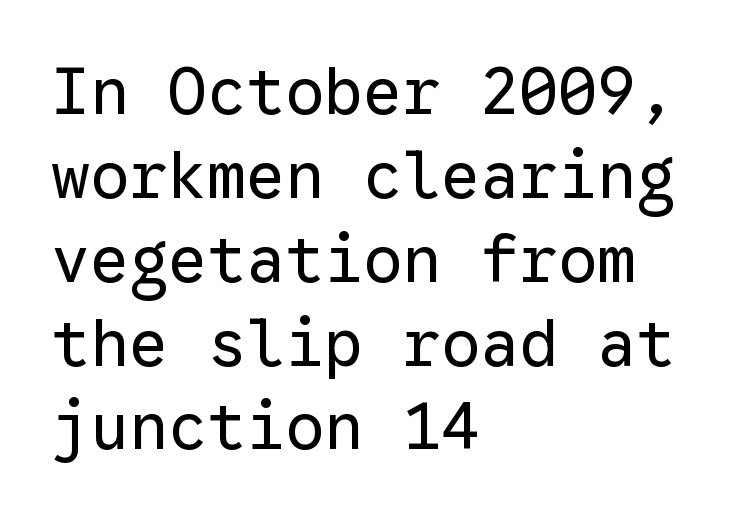
{"serif": "no", "italic": "no", "bold": "no", "weight": "regular", "width": "normal", "stroke_contrast": "low", "x_height": "medium", "monospaced": "yes", "underline": "no", "align": "left", "line_spacing": "normal", "line_spacing_ratio": 1.29, "letter_spacing": "normal", "letter_spacing_em": 0.0, "glyph_px": 65}
